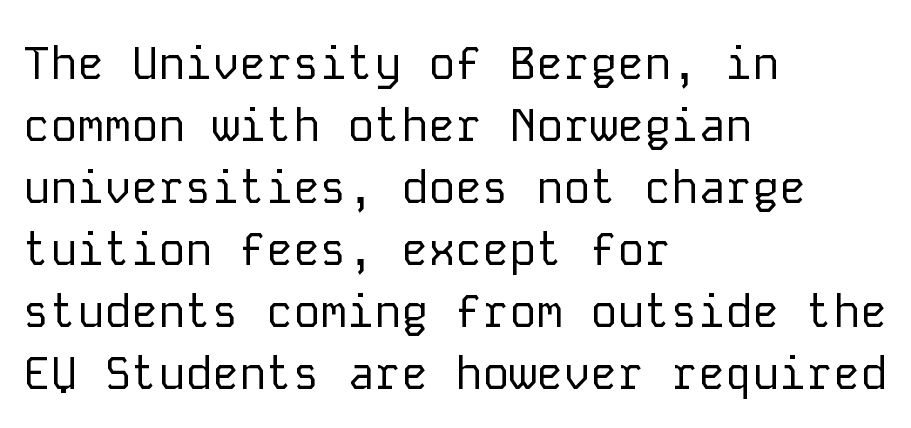
The image shows 45 px regular-weight sans-serif type, upright, monospaced; set left-aligned, normal line spacing (1.38x), normal letter spacing, not underlined; low stroke contrast and a medium x-height.
